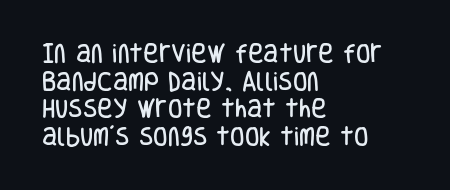
The image shows 21 px text type, upright; set left-aligned, normal line spacing (1.32x), normal letter spacing, not underlined.
